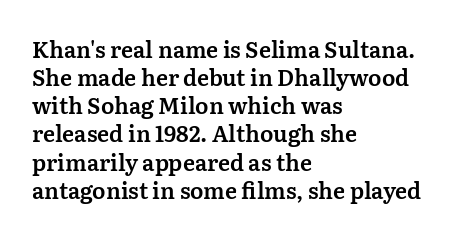
{"italic": "no", "underline": "no", "align": "left", "line_spacing": "normal", "line_spacing_ratio": 1.28, "letter_spacing": "normal", "letter_spacing_em": 0.0, "glyph_px": 22}
